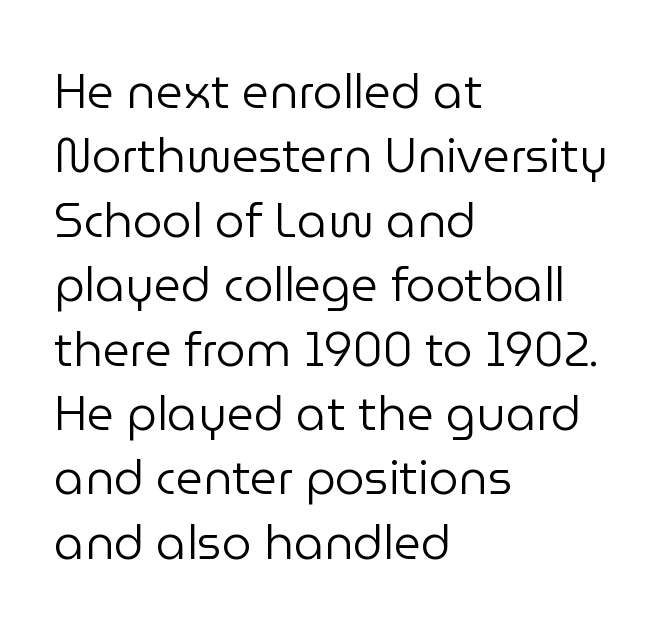
{"serif": "no", "italic": "no", "bold": "no", "weight": "regular", "width": "normal", "stroke_contrast": "low", "x_height": "medium", "monospaced": "no", "underline": "no", "align": "left", "line_spacing": "normal", "line_spacing_ratio": 1.37, "letter_spacing": "normal", "letter_spacing_em": 0.0, "glyph_px": 47}
